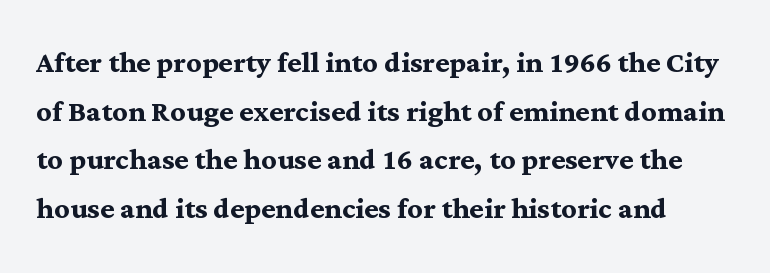
{"serif": "yes", "italic": "no", "bold": "yes", "weight": "semibold", "width": "normal", "stroke_contrast": "medium", "x_height": "medium", "monospaced": "no", "underline": "no", "line_spacing": "normal", "line_spacing_ratio": 1.28, "letter_spacing": "normal", "letter_spacing_em": 0.0, "glyph_px": 38}
